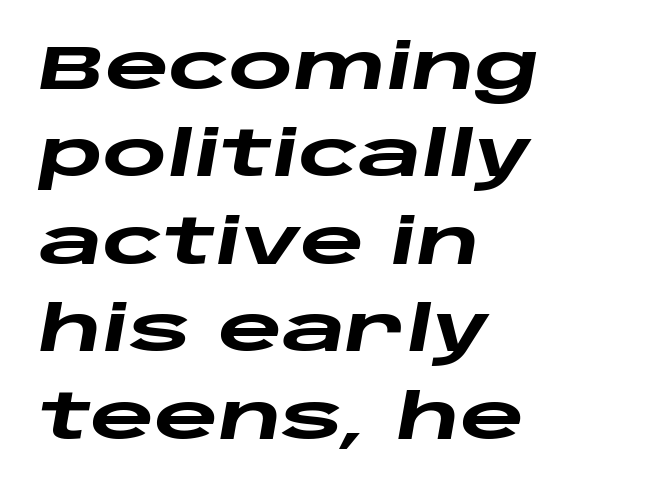
{"italic": "yes", "lean": "right", "slant_degrees": 10, "bold": "yes", "weight": "heavy", "width": "wide", "stroke_contrast": "low", "x_height": "large", "monospaced": "no", "underline": "no", "align": "left", "line_spacing": "normal", "line_spacing_ratio": 1.41, "letter_spacing": "normal", "letter_spacing_em": 0.0, "glyph_px": 62}
